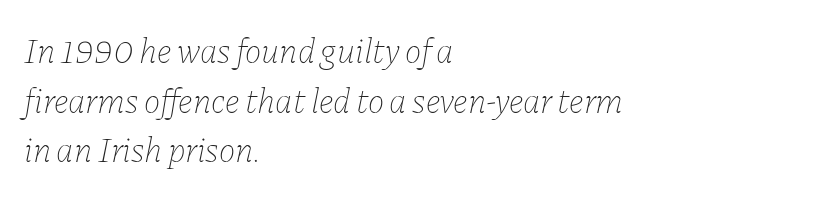
Q: Is the text bold? A: No.
Q: Is the text italic (slanted)? A: Yes, it leans right by about 11 degrees.
Q: Is the text underlined? A: No.
Q: How is the paragraph aligned? A: Left-aligned.
Q: Is the spacing between letters normal or unusually wide? A: Normal.
Q: Is the spacing between lines tight, normal or loose? A: Normal.
Q: Width (condensed, normal, or wide)? A: Normal.
Q: Stroke contrast? A: Low.
Q: x-height? A: Medium.
Q: Monospaced? A: No.
